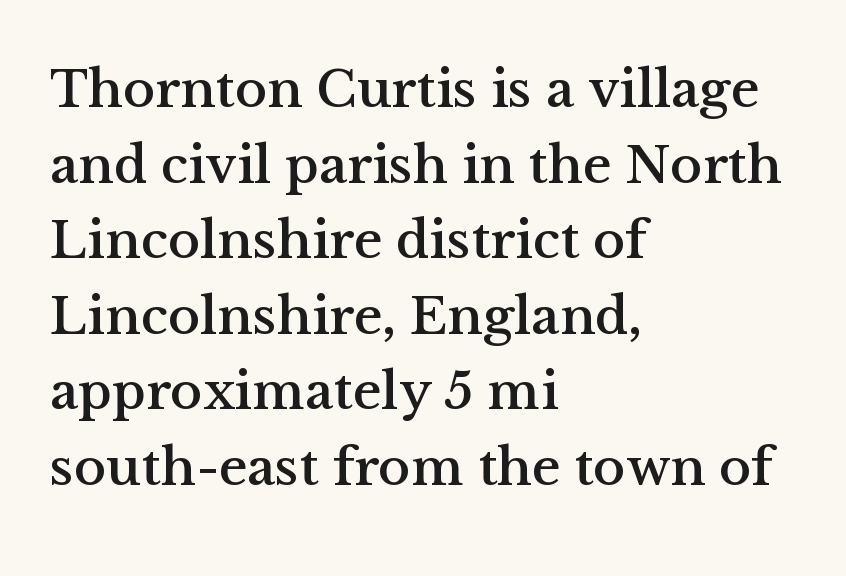
{"serif": "yes", "italic": "no", "width": "normal", "stroke_contrast": "medium", "x_height": "medium", "monospaced": "no", "underline": "no", "align": "left", "line_spacing": "normal", "line_spacing_ratio": 1.4, "letter_spacing": "normal", "letter_spacing_em": 0.0, "glyph_px": 54}
